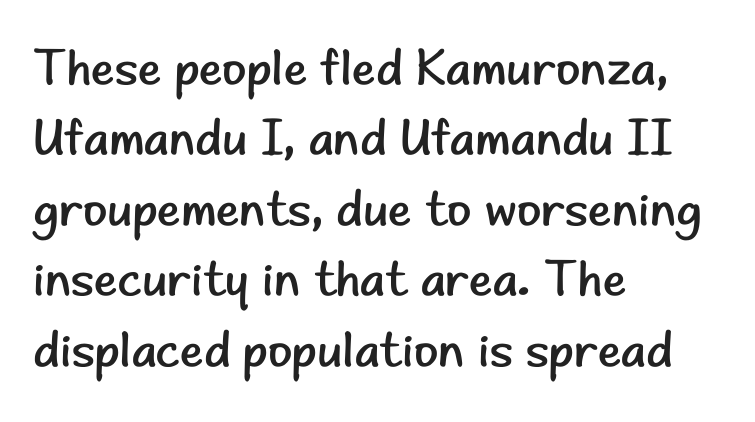
The image shows 50 px regular-weight sans-serif type, upright; set left-aligned, normal line spacing (1.41x), normal letter spacing, not underlined; low stroke contrast and a small x-height.
